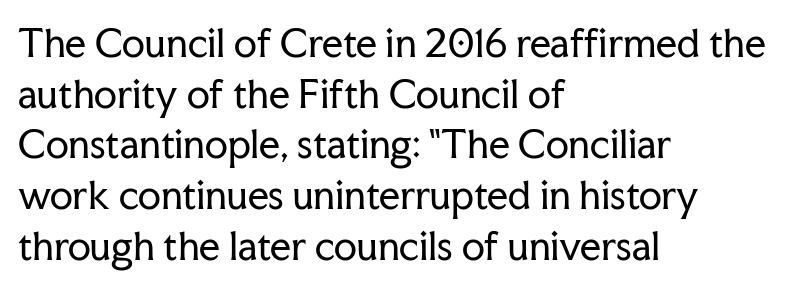
{"serif": "yes", "italic": "no", "bold": "no", "weight": "regular", "width": "normal", "stroke_contrast": "low", "x_height": "medium", "monospaced": "no", "underline": "no", "align": "left", "line_spacing": "normal", "line_spacing_ratio": 1.37, "letter_spacing": "normal", "letter_spacing_em": 0.0, "glyph_px": 37}
